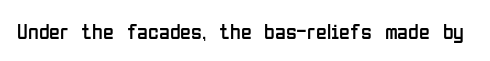
Q: Is the text bold? A: No.
Q: Is the text italic (slanted)? A: No, it is upright.
Q: Is the text underlined? A: No.
Q: Is the spacing between letters normal or unusually wide? A: Normal.
